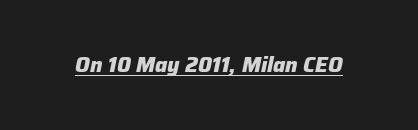
It's the slanting kind of type. Underlined type. The typesetting leans heavy: a genuine bold. Standard letterfit; no display-style spreading of the glyphs.
